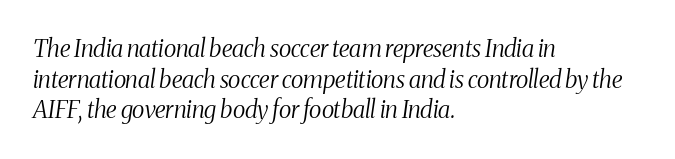
The image shows 24 px text type, italic (leaning right); set left-aligned, normal line spacing (1.28x), normal letter spacing, not underlined.
